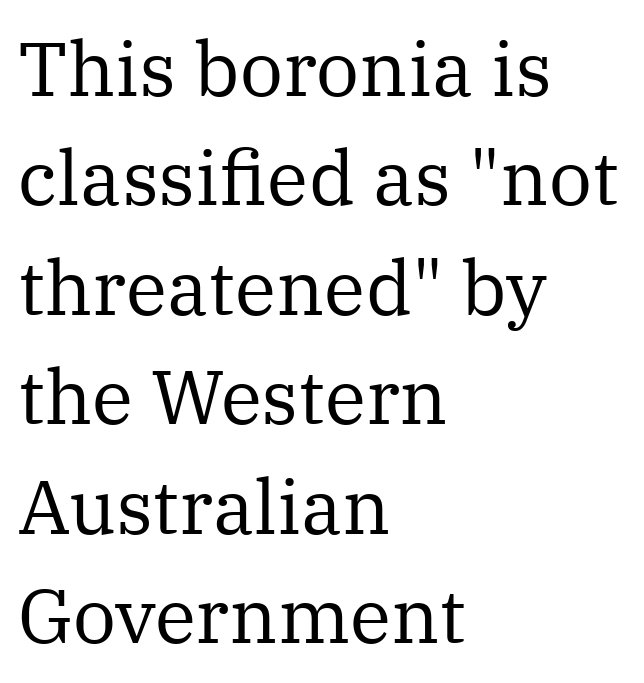
Q: Is the text bold? A: No.
Q: Is the text italic (slanted)? A: No, it is upright.
Q: Is the typeface a serif or a sans-serif typeface? A: Serif.
Q: Is the text underlined? A: No.
Q: How is the paragraph aligned? A: Left-aligned.
Q: Is the spacing between letters normal or unusually wide? A: Normal.
Q: Is the spacing between lines tight, normal or loose? A: Normal.
Q: Width (condensed, normal, or wide)? A: Normal.
Q: Stroke contrast? A: Medium.
Q: x-height? A: Medium.
Q: Monospaced? A: No.
